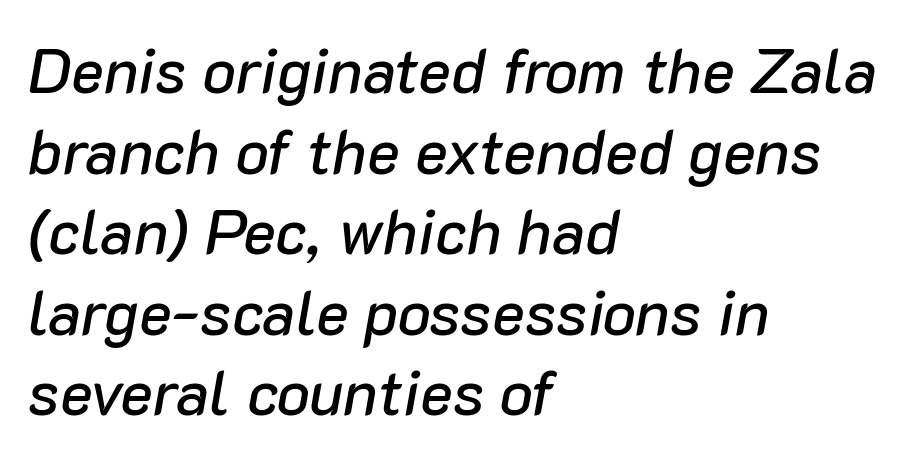
The image shows 62 px text type, italic (leaning right); set left-aligned, normal line spacing (1.3x), normal letter spacing, not underlined; low stroke contrast and a medium x-height.
